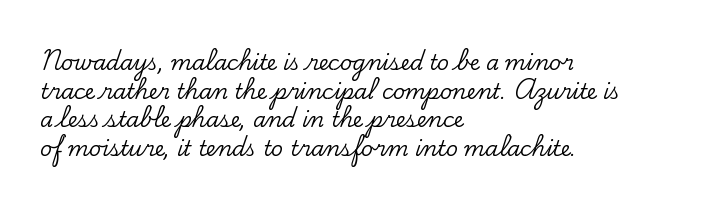
The image shows 21 px text type; set left-aligned, normal line spacing (1.36x), normal letter spacing, not underlined.
